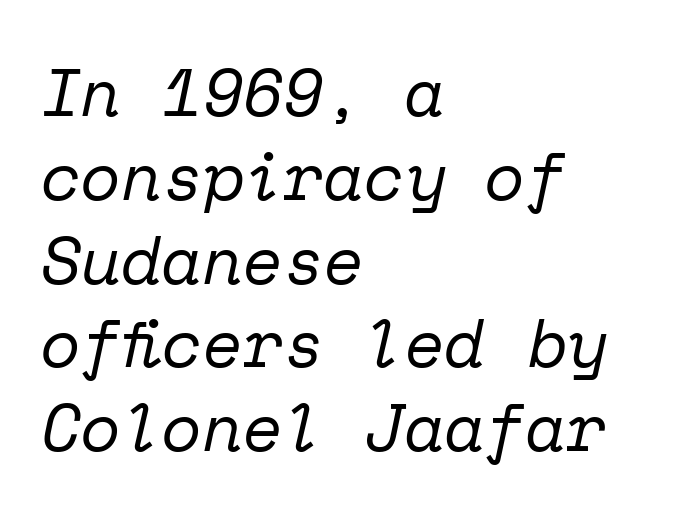
Q: Is the text bold? A: No.
Q: Is the text italic (slanted)? A: Yes, it leans right by about 12 degrees.
Q: Is the typeface a serif or a sans-serif typeface? A: Serif.
Q: Is the text underlined? A: No.
Q: How is the paragraph aligned? A: Left-aligned.
Q: Is the spacing between letters normal or unusually wide? A: Normal.
Q: Is the spacing between lines tight, normal or loose? A: Normal.
Q: Width (condensed, normal, or wide)? A: Normal.
Q: Stroke contrast? A: Low.
Q: x-height? A: Medium.
Q: Monospaced? A: Yes.
